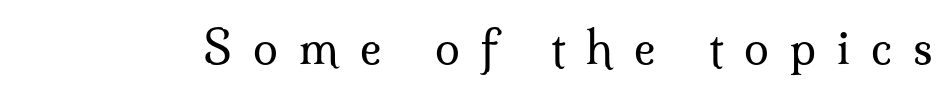
Q: Is the text bold? A: No.
Q: Is the text italic (slanted)? A: No, it is upright.
Q: Is the typeface a serif or a sans-serif typeface? A: Serif.
Q: Is the text underlined? A: No.
Q: Is the spacing between letters normal or unusually wide? A: Unusually wide.
Q: Width (condensed, normal, or wide)? A: Normal.
Q: Stroke contrast? A: Medium.
Q: x-height? A: Small.
Q: Monospaced? A: No.
